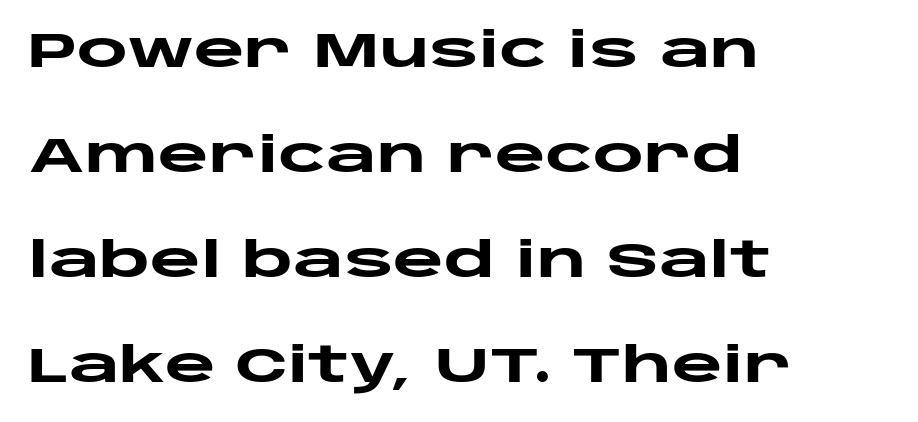
The image shows 49 px heavy, wide sans-serif type, upright; set left-aligned, loose line spacing (2.14x), normal letter spacing, not underlined; low stroke contrast and a large x-height.
